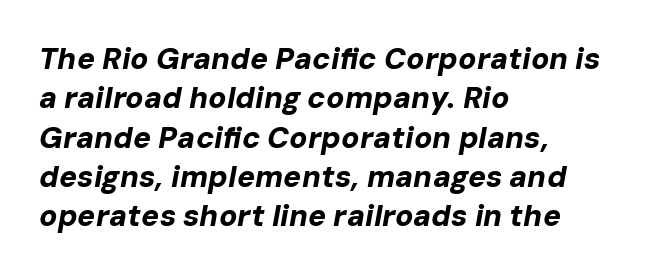
{"italic": "yes", "lean": "right", "slant_degrees": 10, "bold": "yes", "weight": "bold", "width": "normal", "stroke_contrast": "low", "x_height": "medium", "monospaced": "no", "underline": "no", "align": "left", "line_spacing": "normal", "line_spacing_ratio": 1.31, "letter_spacing": "normal", "letter_spacing_em": 0.0, "glyph_px": 30}
